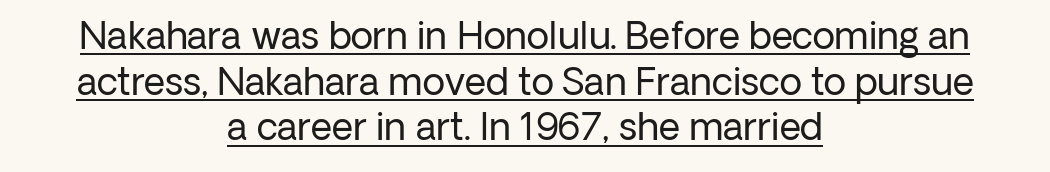
{"serif": "no", "italic": "no", "bold": "no", "weight": "regular", "width": "normal", "stroke_contrast": "low", "x_height": "medium", "monospaced": "no", "underline": "yes", "align": "center", "line_spacing_ratio": 1.23, "letter_spacing": "normal", "letter_spacing_em": 0.0, "glyph_px": 37}
